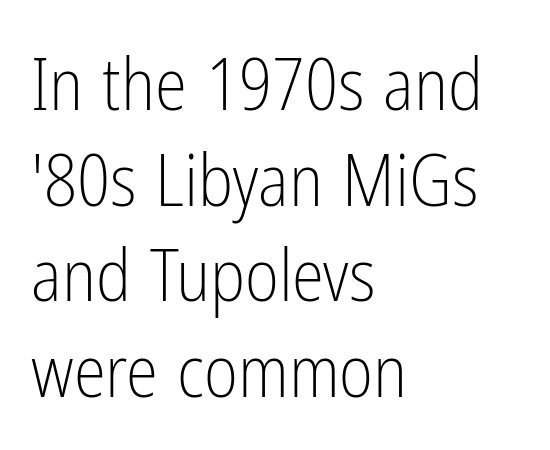
The image shows 73 px light, condensed sans-serif type, upright; set left-aligned, normal line spacing (1.31x), normal letter spacing, not underlined; low stroke contrast and a medium x-height.
